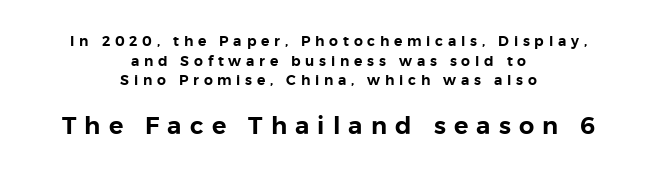
Posture: vertical. Tracking value appears strongly positive — letters spread wide. A clean baseline with only descenders dipping below it. Is there much room between lines? A standard amount, neither cramped nor airy.
